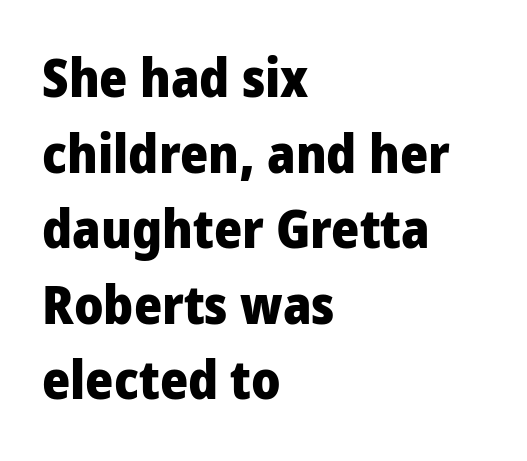
Q: Is the text bold? A: Yes.
Q: Is the text italic (slanted)? A: No, it is upright.
Q: Is the typeface a serif or a sans-serif typeface? A: Sans-serif.
Q: Is the text underlined? A: No.
Q: How is the paragraph aligned? A: Left-aligned.
Q: Is the spacing between letters normal or unusually wide? A: Normal.
Q: Is the spacing between lines tight, normal or loose? A: Normal.
Q: Width (condensed, normal, or wide)? A: Condensed.
Q: Stroke contrast? A: Low.
Q: x-height? A: Large.
Q: Monospaced? A: No.
